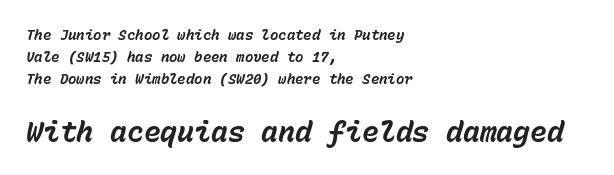
{"italic": "yes", "lean": "right", "slant_degrees": 15, "bold": "yes", "weight": "bold", "width": "normal", "stroke_contrast": "low", "x_height": "medium", "monospaced": "yes", "underline": "no", "align": "left", "line_spacing": "normal", "line_spacing_ratio": 1.58, "letter_spacing": "normal", "letter_spacing_em": 0.0, "larger_block": "second", "size_ratio": 2.0, "glyph_px": 28}
